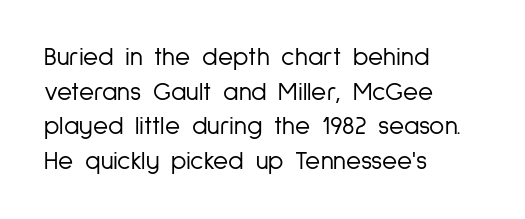
No chunkiness to these letters — they're not bold. A classic flush-left, rag-right setting is used for this passage. One glance says typical: line gaps are just what's usual. The letters sit at their default tracking, neither squeezed nor spread.
